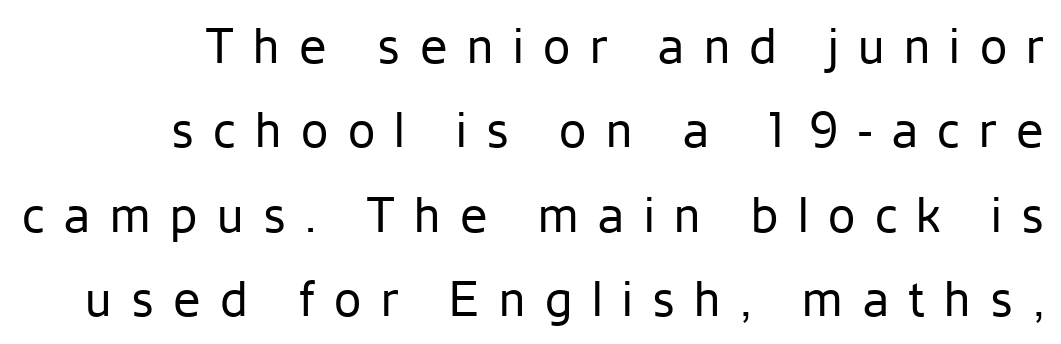
{"serif": "no", "italic": "no", "bold": "no", "weight": "regular", "width": "normal", "stroke_contrast": "low", "x_height": "medium", "monospaced": "no", "underline": "no", "line_spacing_ratio": 1.72, "letter_spacing": "wide", "letter_spacing_em": 0.4, "glyph_px": 49}
